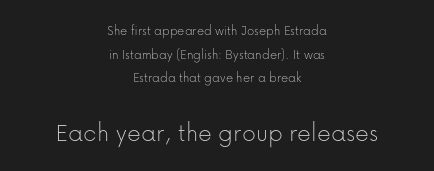
{"italic": "no", "bold": "no", "underline": "no", "align": "center", "line_spacing": "normal", "line_spacing_ratio": 1.69, "letter_spacing": "normal", "letter_spacing_em": 0.0, "larger_block": "second", "size_ratio": 1.93, "glyph_px": 27}
